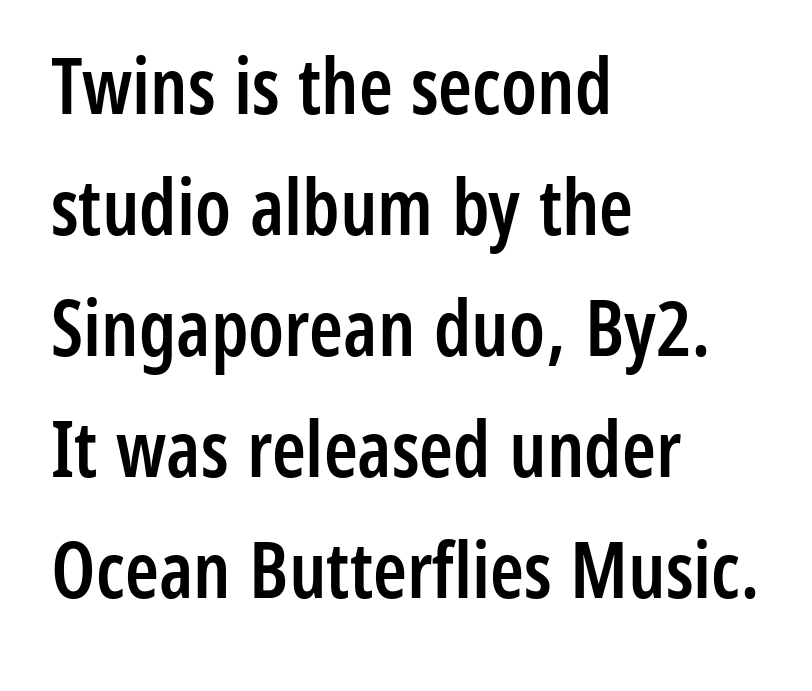
{"serif": "no", "italic": "no", "bold": "semi", "weight": "semibold", "width": "condensed", "stroke_contrast": "low", "x_height": "medium", "monospaced": "no", "underline": "no", "align": "left", "line_spacing": "normal", "line_spacing_ratio": 1.57, "letter_spacing": "normal", "letter_spacing_em": 0.0, "glyph_px": 77}
